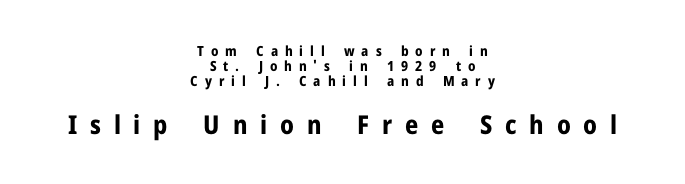
The image shows 26 px bold type, upright; set centered, tight line spacing (1.06x), unusually wide letter spacing (+0.49 em), not underlined; the second (bottom) block is 1.86x larger.
